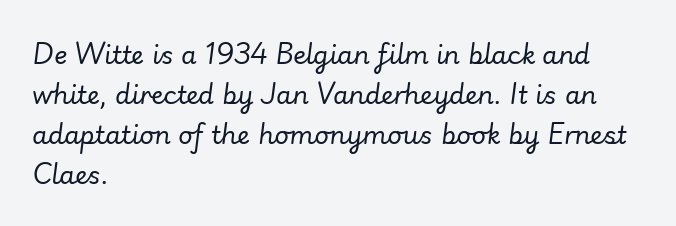
{"italic": "yes", "lean": "right", "slant_degrees": 7, "bold": "no", "underline": "no", "align": "left", "line_spacing": "normal", "line_spacing_ratio": 1.6, "letter_spacing": "normal", "letter_spacing_em": 0.0, "glyph_px": 25}
